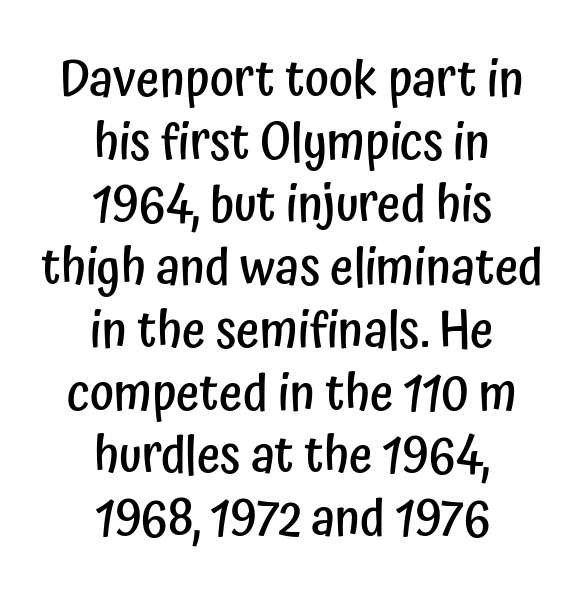
Q: Is the text bold? A: Semi-bold.
Q: Is the text italic (slanted)? A: No, it is upright.
Q: Is the typeface a serif or a sans-serif typeface? A: Sans-serif.
Q: Is the text underlined? A: No.
Q: How is the paragraph aligned? A: Centered.
Q: Is the spacing between letters normal or unusually wide? A: Normal.
Q: Width (condensed, normal, or wide)? A: Condensed.
Q: Stroke contrast? A: Low.
Q: x-height? A: Medium.
Q: Monospaced? A: No.
